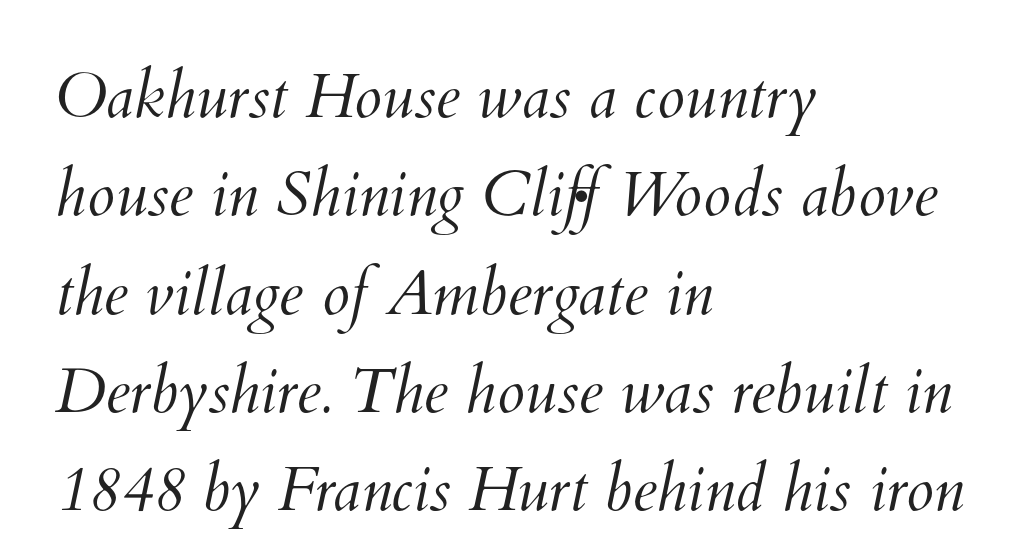
{"bold": "no", "weight": "light", "width": "normal", "stroke_contrast": "medium", "x_height": "small", "monospaced": "no", "underline": "no", "align": "left", "line_spacing": "normal", "line_spacing_ratio": 1.56, "letter_spacing": "normal", "letter_spacing_em": 0.0, "glyph_px": 63}
